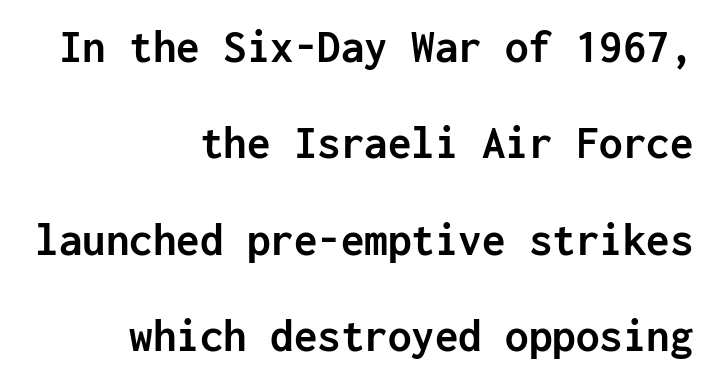
The image shows 47 px semibold sans-serif type, upright, monospaced; set right-aligned, loose line spacing (2.05x), normal letter spacing, not underlined; low stroke contrast and a medium x-height.
